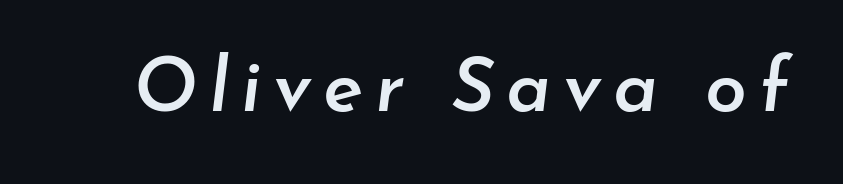
Q: Is the text bold? A: Semi-bold.
Q: Is the text italic (slanted)? A: Yes, it leans right by about 7 degrees.
Q: Is the text underlined? A: No.
Q: Width (condensed, normal, or wide)? A: Normal.
Q: Stroke contrast? A: Low.
Q: x-height? A: Small.
Q: Monospaced? A: No.
